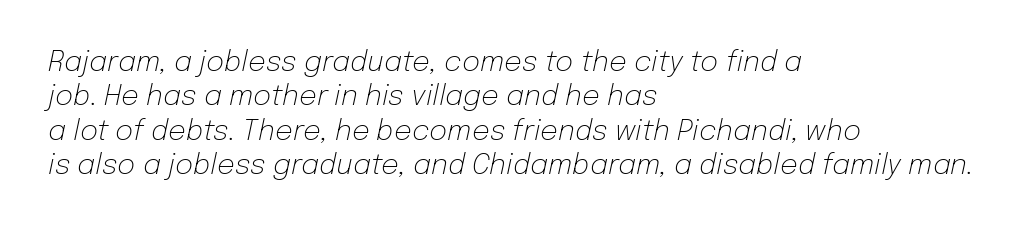
{"italic": "yes", "lean": "right", "slant_degrees": 12, "bold": "no", "weight": "light", "width": "normal", "stroke_contrast": "low", "x_height": "medium", "monospaced": "no", "underline": "no", "align": "left", "line_spacing_ratio": 1.23, "letter_spacing": "normal", "letter_spacing_em": 0.0, "glyph_px": 28}
